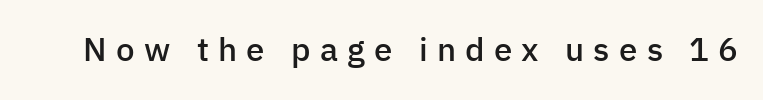
Q: Is the text bold? A: Semi-bold.
Q: Is the text italic (slanted)? A: No, it is upright.
Q: Is the typeface a serif or a sans-serif typeface? A: Sans-serif.
Q: Is the text underlined? A: No.
Q: Is the spacing between letters normal or unusually wide? A: Unusually wide.
Q: Width (condensed, normal, or wide)? A: Normal.
Q: Stroke contrast? A: Low.
Q: x-height? A: Medium.
Q: Monospaced? A: No.
